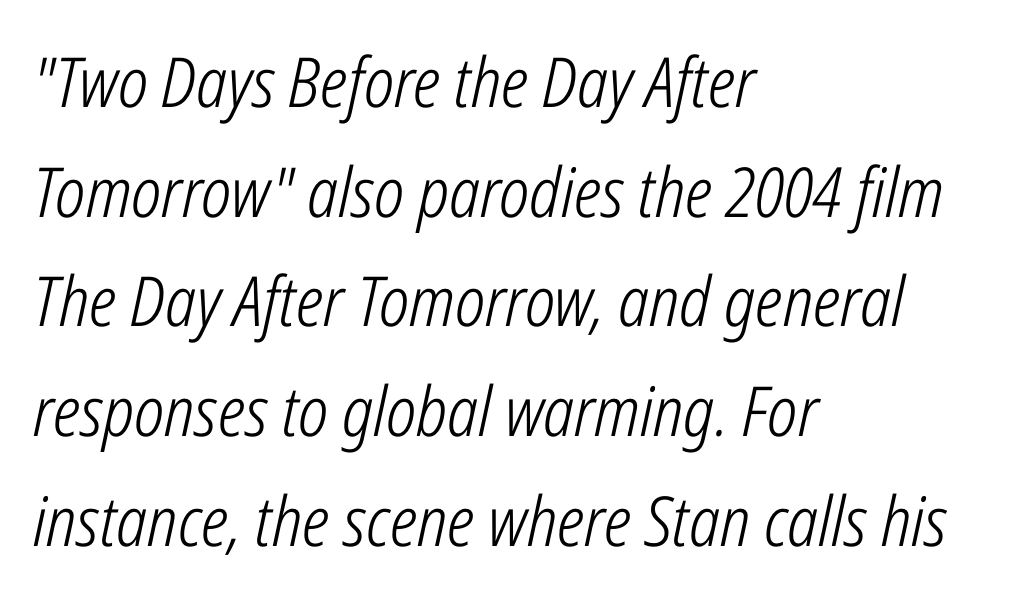
{"italic": "yes", "lean": "right", "slant_degrees": 12, "bold": "no", "weight": "light", "width": "condensed", "stroke_contrast": "low", "x_height": "medium", "monospaced": "no", "underline": "no", "align": "left", "line_spacing": "normal", "line_spacing_ratio": 1.59, "letter_spacing": "normal", "letter_spacing_em": 0.0, "glyph_px": 69}
